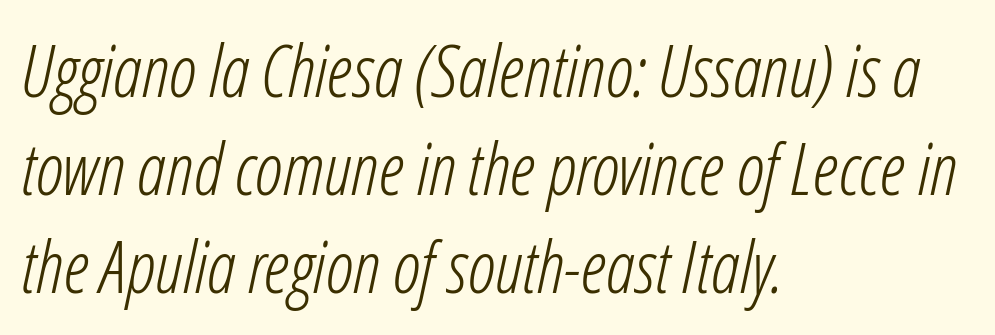
Q: Is the text bold? A: No.
Q: Is the text italic (slanted)? A: Yes, it leans right by about 12 degrees.
Q: Is the text underlined? A: No.
Q: How is the paragraph aligned? A: Left-aligned.
Q: Is the spacing between letters normal or unusually wide? A: Normal.
Q: Is the spacing between lines tight, normal or loose? A: Normal.
Q: Width (condensed, normal, or wide)? A: Condensed.
Q: Stroke contrast? A: Low.
Q: x-height? A: Medium.
Q: Monospaced? A: No.
